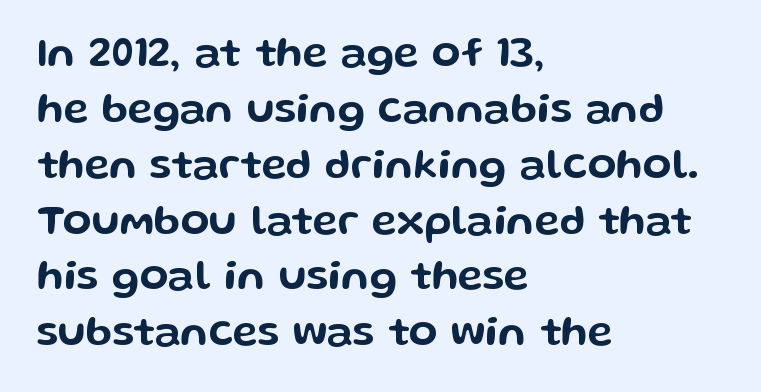
{"serif": "no", "italic": "no", "width": "wide", "stroke_contrast": "low", "x_height": "medium", "monospaced": "no", "underline": "no", "align": "left", "line_spacing": "normal", "line_spacing_ratio": 1.33, "letter_spacing": "normal", "letter_spacing_em": 0.0, "glyph_px": 42}
